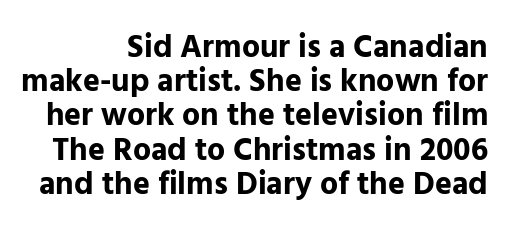
Q: Is the text bold? A: Yes.
Q: Is the text italic (slanted)? A: No, it is upright.
Q: Is the typeface a serif or a sans-serif typeface? A: Sans-serif.
Q: Is the text underlined? A: No.
Q: Is the spacing between letters normal or unusually wide? A: Normal.
Q: Is the spacing between lines tight, normal or loose? A: Tight.
Q: Width (condensed, normal, or wide)? A: Normal.
Q: Stroke contrast? A: Low.
Q: x-height? A: Medium.
Q: Monospaced? A: No.
